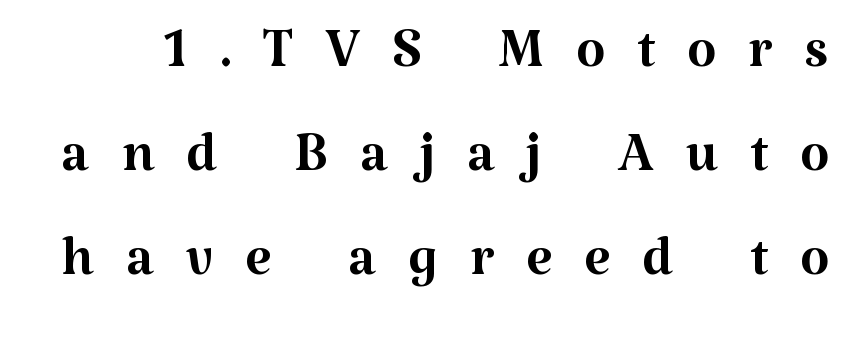
{"serif": "yes", "italic": "no", "bold": "no", "weight": "regular", "width": "normal", "stroke_contrast": "medium", "x_height": "medium", "monospaced": "no", "underline": "no", "line_spacing": "normal", "line_spacing_ratio": 1.37, "letter_spacing": "wide", "letter_spacing_em": 0.42, "glyph_px": 76}
